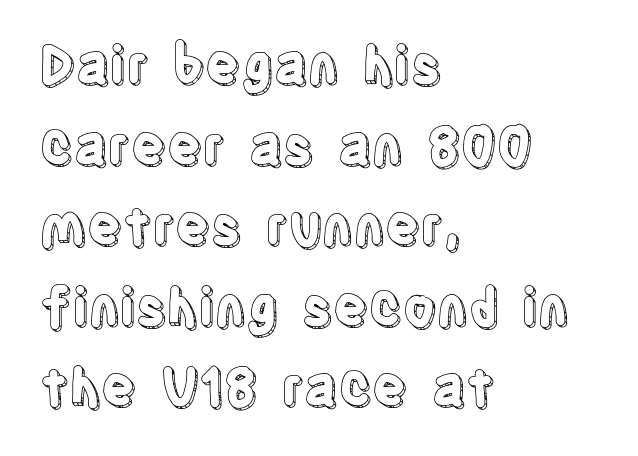
Q: Is the text italic (slanted)? A: No, it is upright.
Q: Is the text underlined? A: No.
Q: How is the paragraph aligned? A: Left-aligned.
Q: Is the spacing between letters normal or unusually wide? A: Normal.
Q: Is the spacing between lines tight, normal or loose? A: Normal.
Q: Width (condensed, normal, or wide)? A: Condensed.
Q: x-height? A: Large.
Q: Monospaced? A: No.
